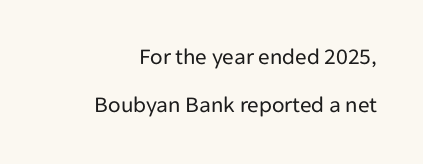
{"italic": "no", "bold": "no", "underline": "no", "line_spacing": "loose", "line_spacing_ratio": 2.08, "letter_spacing": "normal", "letter_spacing_em": 0.0, "glyph_px": 23}
